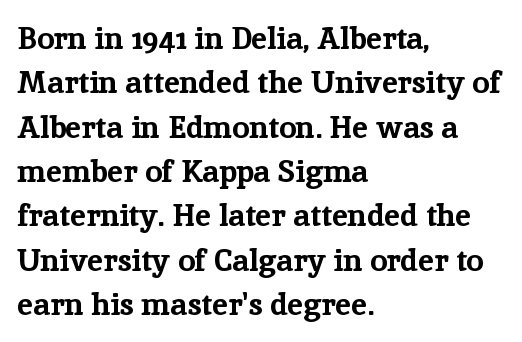
What weight is shown? A full bold with thick strokes. Do the letters lean? They stand straight. This rendering uses left alignment, leaving the right contour irregular. In terms of leading, this rendering sits right in the middle. Letter spacing: default. Honestly, there is no underline to notice here at all.
